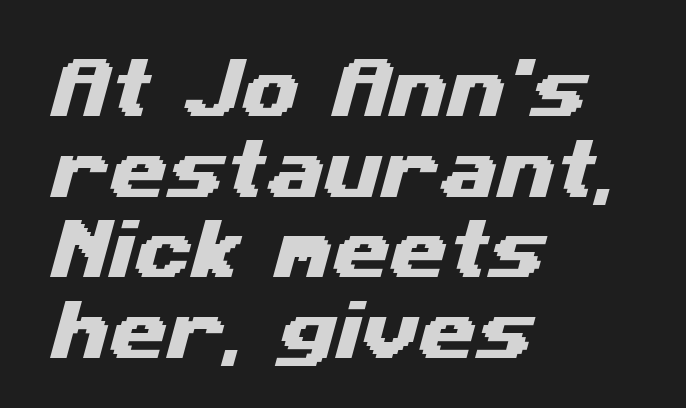
{"serif": "no", "width": "wide", "stroke_contrast": "medium", "x_height": "medium", "monospaced": "no", "underline": "no", "align": "left", "line_spacing_ratio": 1.22, "letter_spacing": "normal", "letter_spacing_em": 0.0, "glyph_px": 66}
